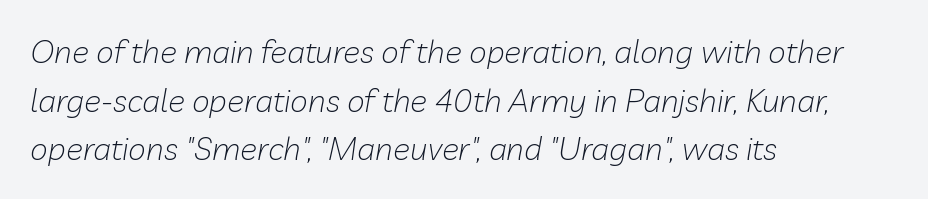
Q: Is the text bold? A: No.
Q: Is the text italic (slanted)? A: Yes, it leans right by about 10 degrees.
Q: Is the text underlined? A: No.
Q: How is the paragraph aligned? A: Left-aligned.
Q: Is the spacing between letters normal or unusually wide? A: Normal.
Q: Is the spacing between lines tight, normal or loose? A: Normal.
Q: Width (condensed, normal, or wide)? A: Normal.
Q: Stroke contrast? A: Low.
Q: x-height? A: Medium.
Q: Monospaced? A: No.
